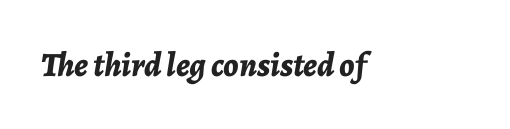
There is no visible air inserted between adjacent glyphs. In terms of posture, this sample is oblique. Varying glyph widths throughout — classic text-font behaviour. Its strokes are broad and dark, the hallmark of bold type. Clear beneath every line of the passage.
